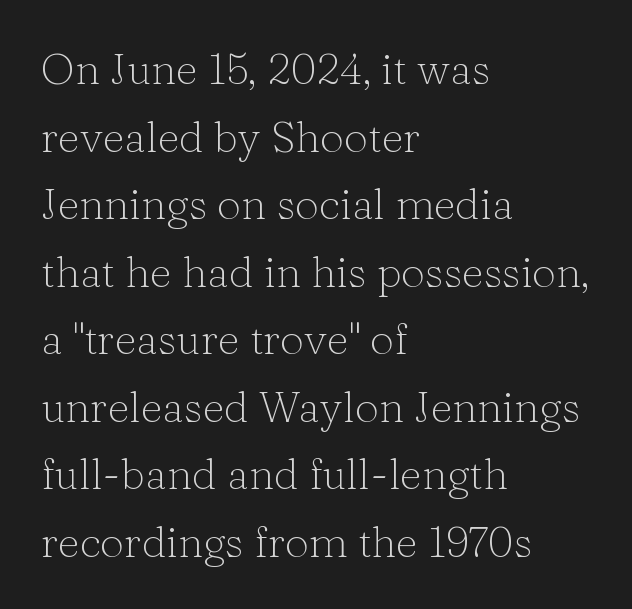
This rendering leaves character spacing at its baseline value. Note the varied advance widths — an 'i' is clearly narrower than an 'm'. A roman cut, with each character standing at attention. Serifs: yes, visible at the terminals of the letterforms. Leading: standard.
